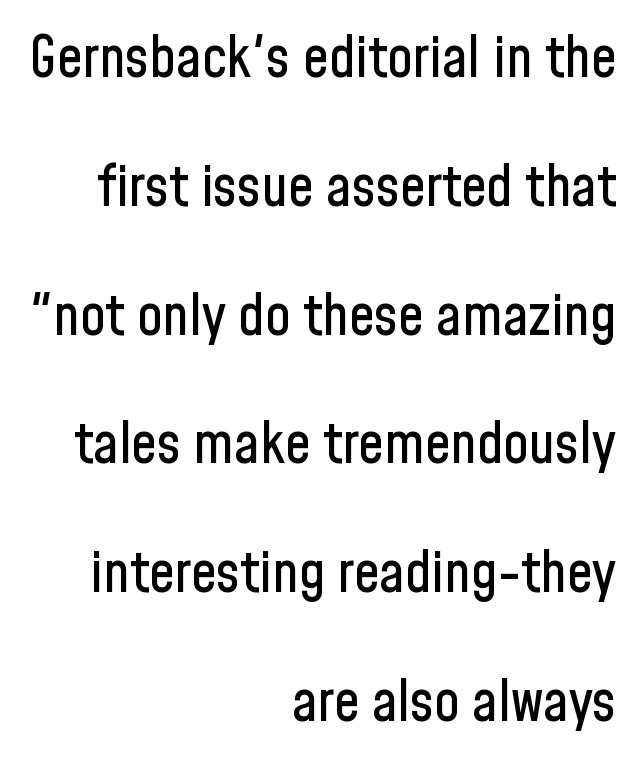
Designer's note — italics off, roman on. The type family on display is of the sans-serif kind. Successive baselines arrive slowly, with a big drop between each. Short note: letters normally spaced. The rendering uses natural spacing where letterforms have individual widths.
